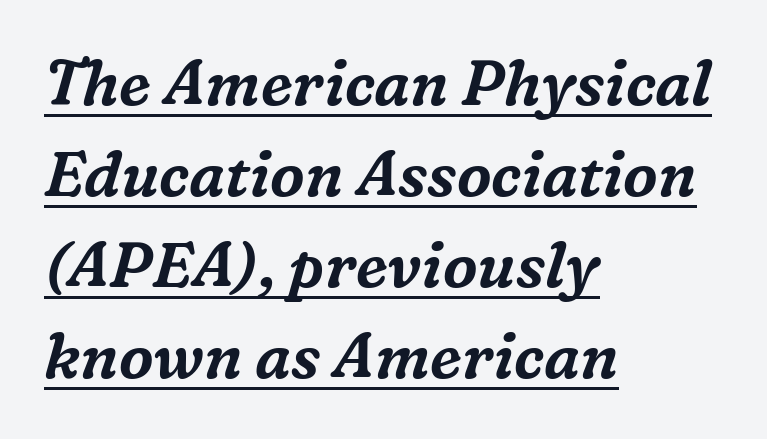
The image shows 62 px serif type, italic (leaning right); set left-aligned, normal line spacing (1.47x), normal letter spacing, underlined; medium stroke contrast and a medium x-height.
